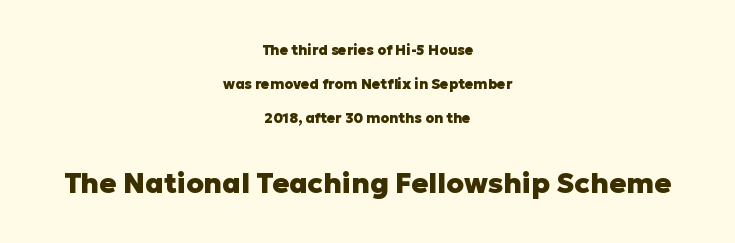
{"serif": "no", "italic": "no", "bold": "yes", "weight": "heavy", "width": "normal", "stroke_contrast": "low", "x_height": "medium", "monospaced": "no", "underline": "no", "align": "center", "line_spacing": "loose", "line_spacing_ratio": 2.42, "letter_spacing": "normal", "letter_spacing_em": 0.0, "larger_block": "second", "size_ratio": 2.0, "glyph_px": 28}
